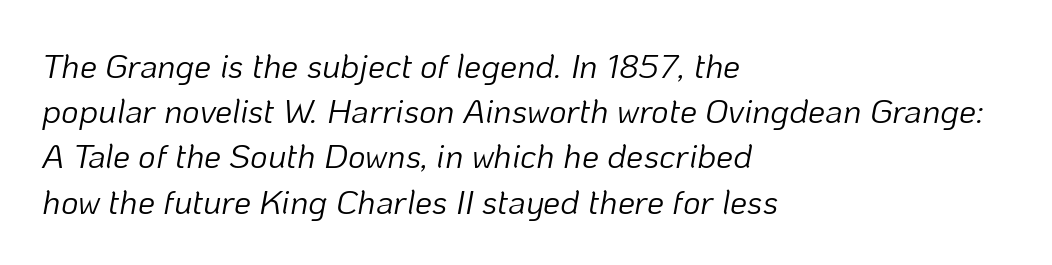
The image shows 34 px light type, italic (leaning right); set left-aligned, normal line spacing (1.33x), normal letter spacing, not underlined; low stroke contrast and a medium x-height.
